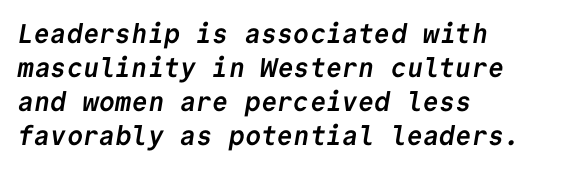
{"bold": "yes", "underline": "no", "align": "left", "line_spacing": "normal", "line_spacing_ratio": 1.26, "letter_spacing": "normal", "letter_spacing_em": 0.0, "glyph_px": 27}
